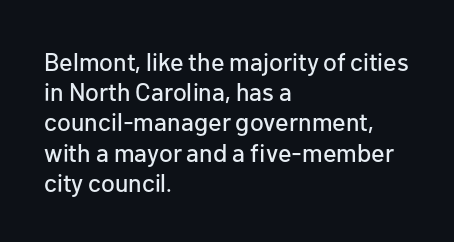
{"italic": "no", "underline": "no", "align": "left", "line_spacing_ratio": 1.21, "letter_spacing": "normal", "letter_spacing_em": 0.0, "glyph_px": 25}
